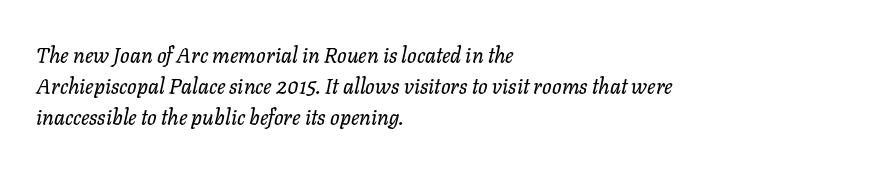
Q: Is the text italic (slanted)? A: Yes, it leans right by about 11 degrees.
Q: Is the text underlined? A: No.
Q: How is the paragraph aligned? A: Left-aligned.
Q: Is the spacing between letters normal or unusually wide? A: Normal.
Q: Is the spacing between lines tight, normal or loose? A: Normal.
